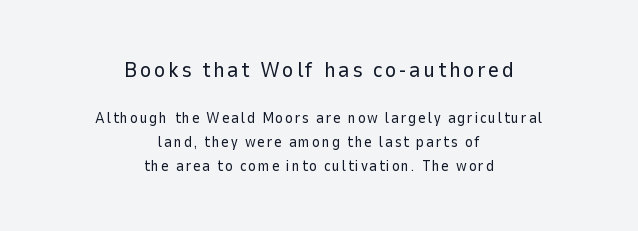
The image shows 22 px text type, upright; set centered, normal line spacing (1.6x), not underlined; the first (top) block is 1.47x larger.
